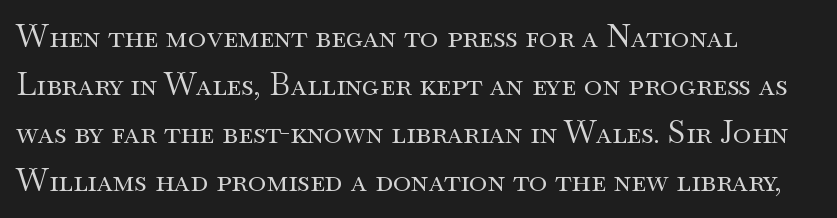
Q: Is the text bold? A: No.
Q: Is the text italic (slanted)? A: No, it is upright.
Q: Is the typeface a serif or a sans-serif typeface? A: Serif.
Q: Is the text underlined? A: No.
Q: How is the paragraph aligned? A: Left-aligned.
Q: Is the spacing between letters normal or unusually wide? A: Normal.
Q: Is the spacing between lines tight, normal or loose? A: Normal.
Q: Width (condensed, normal, or wide)? A: Wide.
Q: Stroke contrast? A: Medium.
Q: x-height? A: Small.
Q: Monospaced? A: No.
